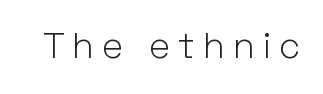
The gap between lines stays unmarked. Vertical strokes here are truly vertical. This is not heavy type; no bold has been used. The typeface chosen for these lines omits serifs. You could only call the tracking loose — the letters float apart. The face used here is proportionally spaced, like ordinary book or web type.
